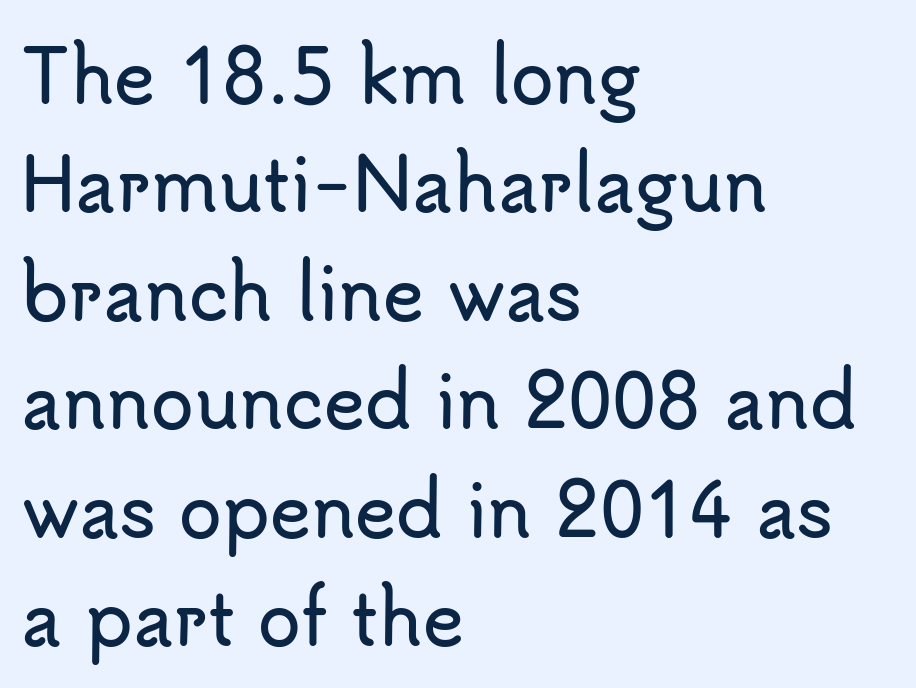
{"serif": "no", "italic": "no", "width": "normal", "stroke_contrast": "low", "x_height": "small", "monospaced": "no", "underline": "no", "align": "left", "line_spacing": "normal", "line_spacing_ratio": 1.55, "letter_spacing": "normal", "letter_spacing_em": 0.0, "glyph_px": 70}
